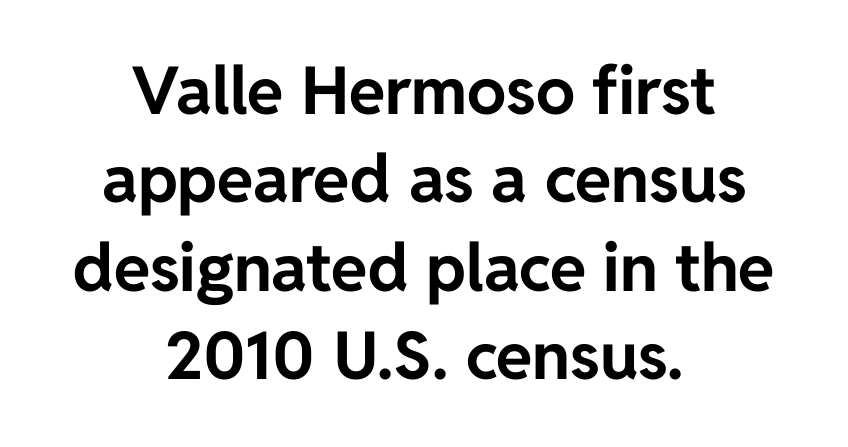
Q: Is the text bold? A: Yes.
Q: Is the text italic (slanted)? A: No, it is upright.
Q: Is the typeface a serif or a sans-serif typeface? A: Sans-serif.
Q: Is the text underlined? A: No.
Q: How is the paragraph aligned? A: Centered.
Q: Is the spacing between letters normal or unusually wide? A: Normal.
Q: Is the spacing between lines tight, normal or loose? A: Normal.
Q: Width (condensed, normal, or wide)? A: Normal.
Q: Stroke contrast? A: Low.
Q: x-height? A: Medium.
Q: Monospaced? A: No.
